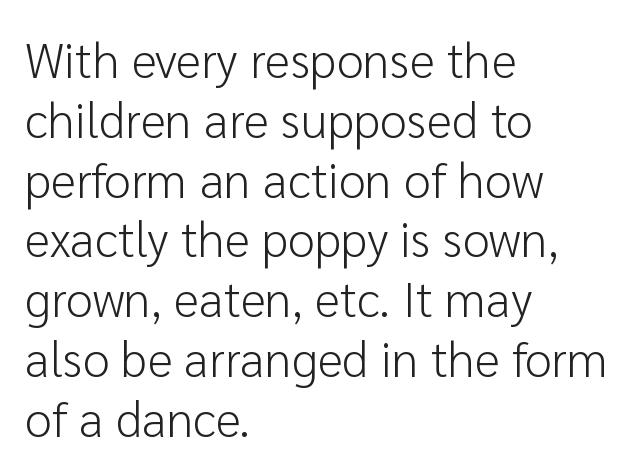
This sample is left-justified, so line endings fall wherever the words run out. Unlike italic type, these characters show no tilt at all. Here the glyphs are tracked normally, forming tight word shapes. A typesetter would call this proportional, since set widths differ per character. You can tell from the bare stems that sans-serif type was used. Just letters on the line, the space beneath them empty.
